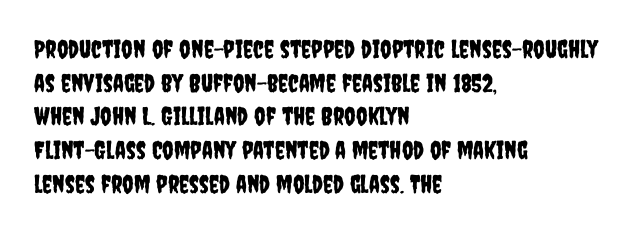
{"italic": "no", "underline": "no", "align": "left", "line_spacing": "normal", "line_spacing_ratio": 1.35, "letter_spacing": "normal", "letter_spacing_em": 0.0, "glyph_px": 25}
